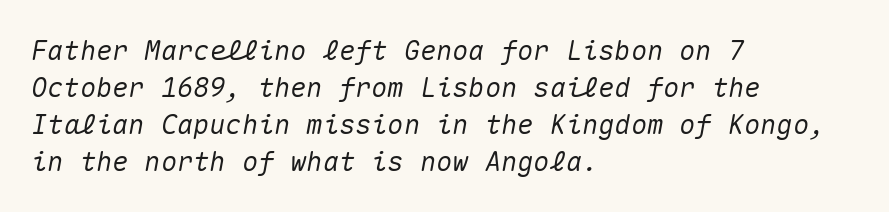
{"italic": "yes", "lean": "right", "slant_degrees": 10, "underline": "no", "align": "left", "line_spacing": "normal", "line_spacing_ratio": 1.37, "letter_spacing": "normal", "letter_spacing_em": 0.0, "glyph_px": 27}
